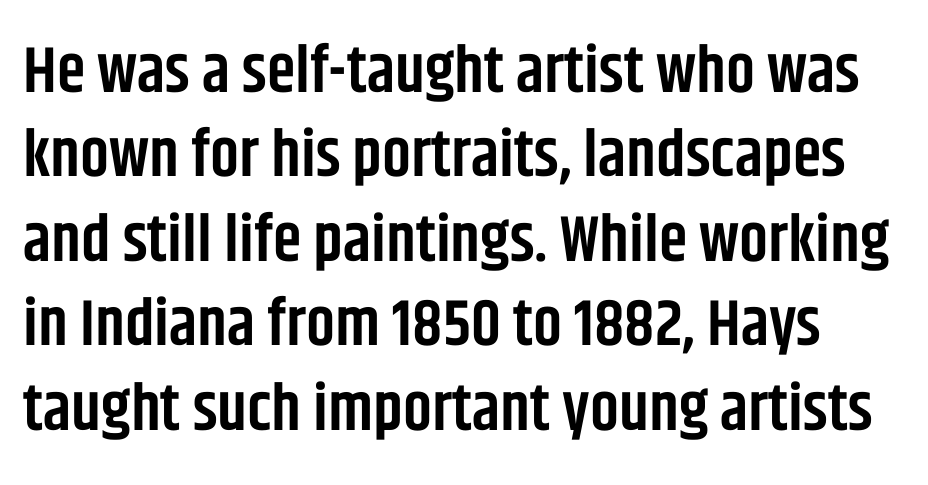
{"serif": "no", "italic": "no", "bold": "semi", "weight": "semibold", "width": "condensed", "stroke_contrast": "low", "x_height": "large", "monospaced": "no", "underline": "no", "line_spacing": "normal", "line_spacing_ratio": 1.3, "letter_spacing": "normal", "letter_spacing_em": 0.0, "glyph_px": 65}
